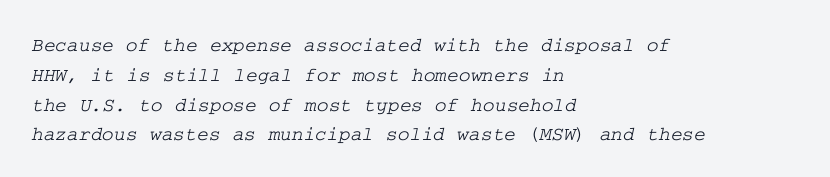
Q: Is the text underlined? A: No.
Q: How is the paragraph aligned? A: Left-aligned.
Q: Is the spacing between letters normal or unusually wide? A: Normal.
Q: Is the spacing between lines tight, normal or loose? A: Normal.
